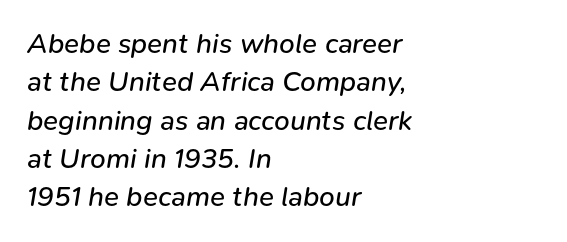
Looks like regular typesetting: each glyph gets only the width it needs. Check the space under the baseline: it is left empty. Leading: standard. Caption: multi-line text, flush left, ragged right.
